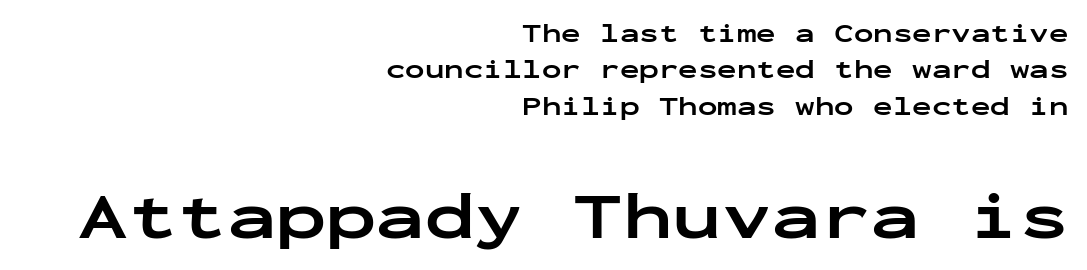
The image shows 66 px bold, wide sans-serif type, upright, monospaced; set right-aligned, normal line spacing (1.4x), normal letter spacing, not underlined; the second (bottom) block is 2.54x larger; low stroke contrast and a medium x-height.
